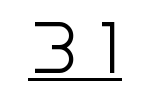
Q: Is the text bold? A: No.
Q: Is the text italic (slanted)? A: No, it is upright.
Q: Is the typeface a serif or a sans-serif typeface? A: Sans-serif.
Q: Is the text underlined? A: Yes.
Q: Is the spacing between letters normal or unusually wide? A: Unusually wide.
Q: Width (condensed, normal, or wide)? A: Normal.
Q: x-height? A: Large.
Q: Monospaced? A: No.
